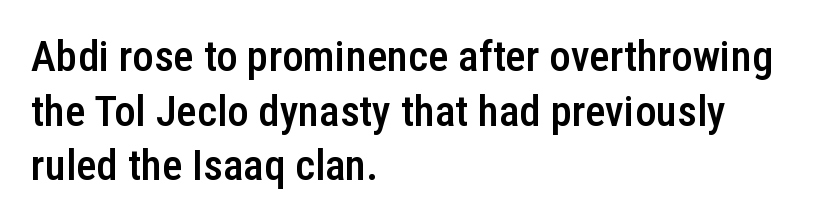
{"serif": "no", "italic": "no", "bold": "semi", "weight": "semibold", "width": "condensed", "stroke_contrast": "low", "x_height": "medium", "monospaced": "no", "underline": "no", "align": "left", "line_spacing": "normal", "line_spacing_ratio": 1.27, "letter_spacing": "normal", "letter_spacing_em": 0.0, "glyph_px": 43}
